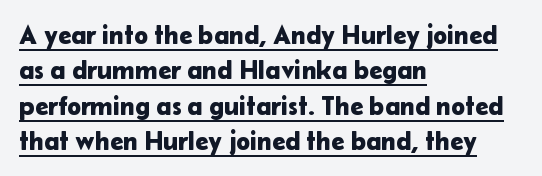
The image shows 26 px text type, upright; set left-aligned, normal line spacing (1.36x), normal letter spacing, underlined.
